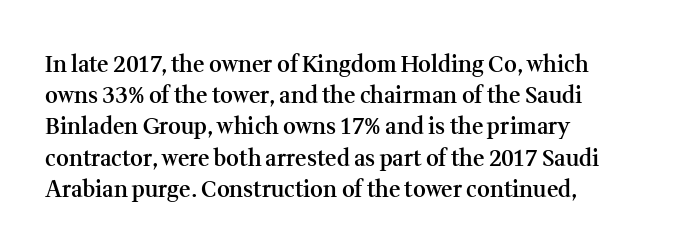
The image shows 22 px text type, upright; set left-aligned, normal line spacing (1.42x), normal letter spacing, not underlined.
